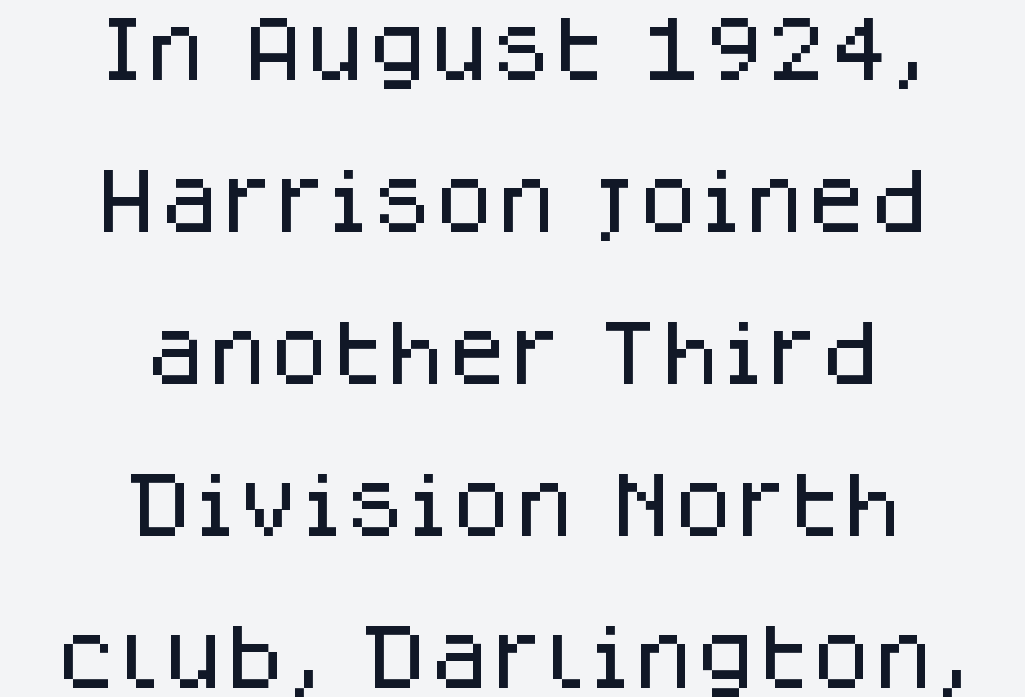
{"serif": "no", "italic": "no", "width": "normal", "stroke_contrast": "low", "x_height": "large", "monospaced": "no", "underline": "no", "align": "center", "line_spacing": "loose", "line_spacing_ratio": 2.14, "letter_spacing": "normal", "letter_spacing_em": 0.0, "glyph_px": 71}
